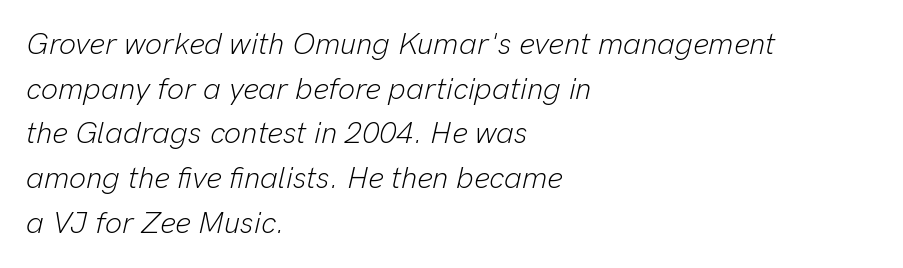
Q: Is the text bold? A: No.
Q: Is the text italic (slanted)? A: Yes, it leans right by about 13 degrees.
Q: Is the text underlined? A: No.
Q: How is the paragraph aligned? A: Left-aligned.
Q: Is the spacing between letters normal or unusually wide? A: Normal.
Q: Is the spacing between lines tight, normal or loose? A: Normal.
Q: Width (condensed, normal, or wide)? A: Normal.
Q: Stroke contrast? A: Low.
Q: x-height? A: Medium.
Q: Monospaced? A: No.
